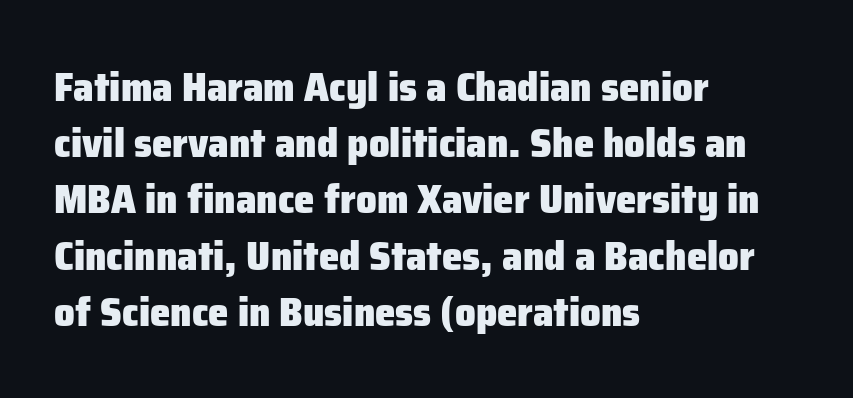
Q: Is the text bold? A: Yes.
Q: Is the text italic (slanted)? A: No, it is upright.
Q: Is the typeface a serif or a sans-serif typeface? A: Sans-serif.
Q: Is the text underlined? A: No.
Q: How is the paragraph aligned? A: Left-aligned.
Q: Is the spacing between letters normal or unusually wide? A: Normal.
Q: Is the spacing between lines tight, normal or loose? A: Normal.
Q: Width (condensed, normal, or wide)? A: Normal.
Q: Stroke contrast? A: Low.
Q: x-height? A: Medium.
Q: Monospaced? A: No.
